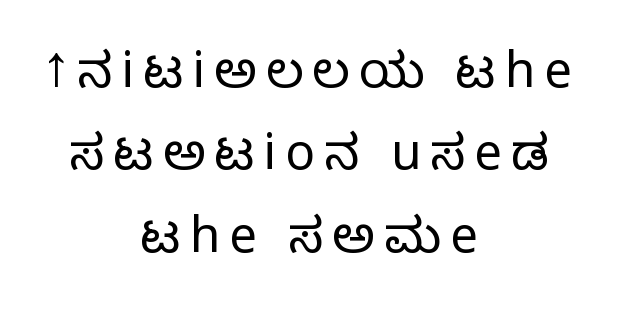
{"serif": "no", "italic": "no", "bold": "no", "weight": "light", "width": "normal", "stroke_contrast": "low", "x_height": "medium", "monospaced": "no", "underline": "no", "align": "center", "line_spacing": "normal", "line_spacing_ratio": 1.68, "glyph_px": 49}
